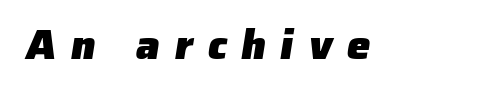
The image shows 42 px heavy sans-serif type; set unusually wide letter spacing (+0.35 em), not underlined; low stroke contrast and a medium x-height.
